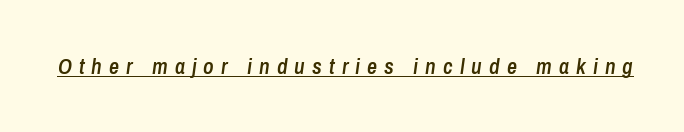
Q: Is the text bold? A: Semi-bold.
Q: Is the text italic (slanted)? A: Yes, it leans right by about 8 degrees.
Q: Is the text underlined? A: Yes.
Q: Is the spacing between letters normal or unusually wide? A: Unusually wide.
